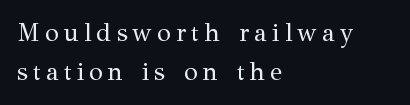
{"italic": "no", "bold": "no", "underline": "no", "align": "left", "line_spacing": "normal", "line_spacing_ratio": 1.57, "letter_spacing": "wide", "letter_spacing_em": 0.21, "glyph_px": 25}
